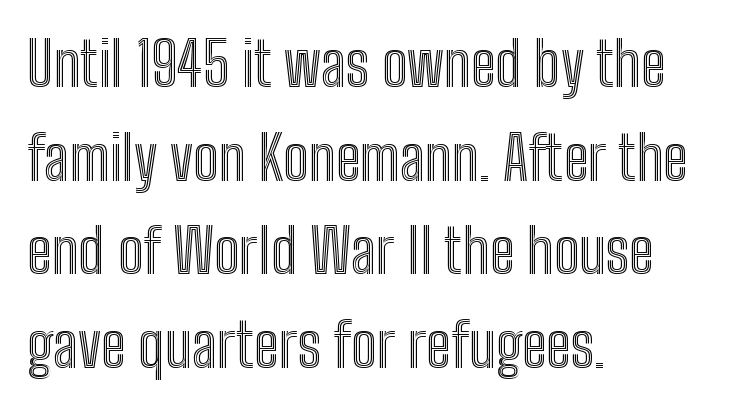
The font's upright variant was chosen for this text. Spacing verdict: proportional, widths tailored to each character. Alignment: flush left. How are the letters spaced? Ordinarily, with no added tracking. Bare-footed words on every line.
